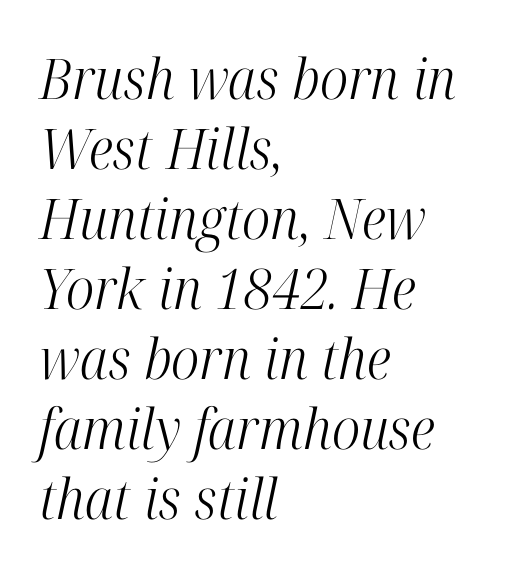
The image shows 56 px light, condensed serif type, italic (leaning right); set left-aligned, normal line spacing (1.25x), normal letter spacing, not underlined; high stroke contrast and a medium x-height.
